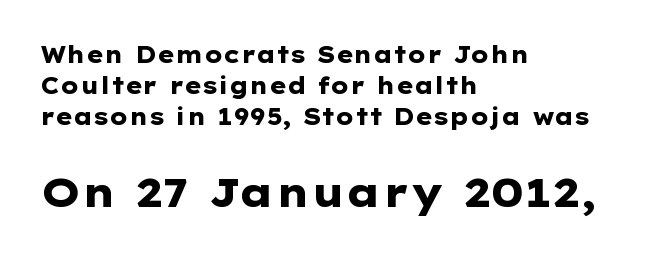
{"serif": "no", "italic": "no", "bold": "yes", "weight": "heavy", "width": "wide", "stroke_contrast": "low", "x_height": "medium", "monospaced": "no", "underline": "no", "align": "left", "line_spacing": "normal", "line_spacing_ratio": 1.35, "letter_spacing": "normal", "letter_spacing_em": 0.0, "larger_block": "second", "size_ratio": 1.78, "glyph_px": 41}
